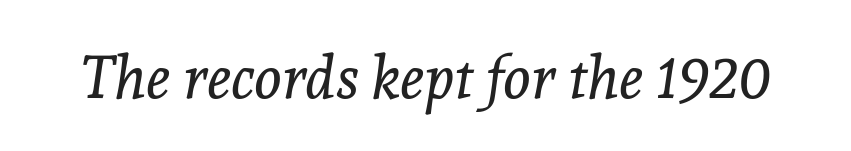
{"serif": "yes", "italic": "yes", "lean": "right", "slant_degrees": 8, "bold": "no", "weight": "regular", "width": "normal", "x_height": "medium", "monospaced": "no", "underline": "no", "letter_spacing": "normal", "letter_spacing_em": 0.0, "glyph_px": 59}
